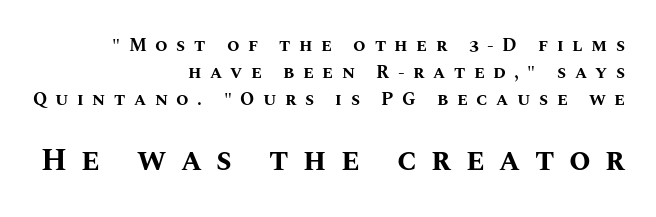
{"italic": "no", "bold": "yes", "weight": "bold", "width": "normal", "stroke_contrast": "medium", "x_height": "large", "monospaced": "no", "underline": "no", "align": "right", "line_spacing": "normal", "line_spacing_ratio": 1.51, "letter_spacing": "wide", "letter_spacing_em": 0.47, "larger_block": "second", "size_ratio": 1.72, "glyph_px": 31}
